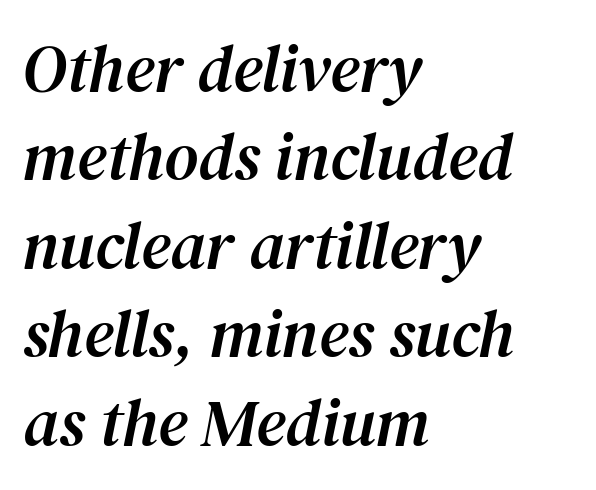
{"serif": "yes", "italic": "yes", "lean": "right", "slant_degrees": 12, "width": "normal", "stroke_contrast": "medium", "x_height": "medium", "monospaced": "no", "underline": "no", "align": "left", "line_spacing": "normal", "line_spacing_ratio": 1.34, "letter_spacing": "normal", "letter_spacing_em": 0.0, "glyph_px": 66}
